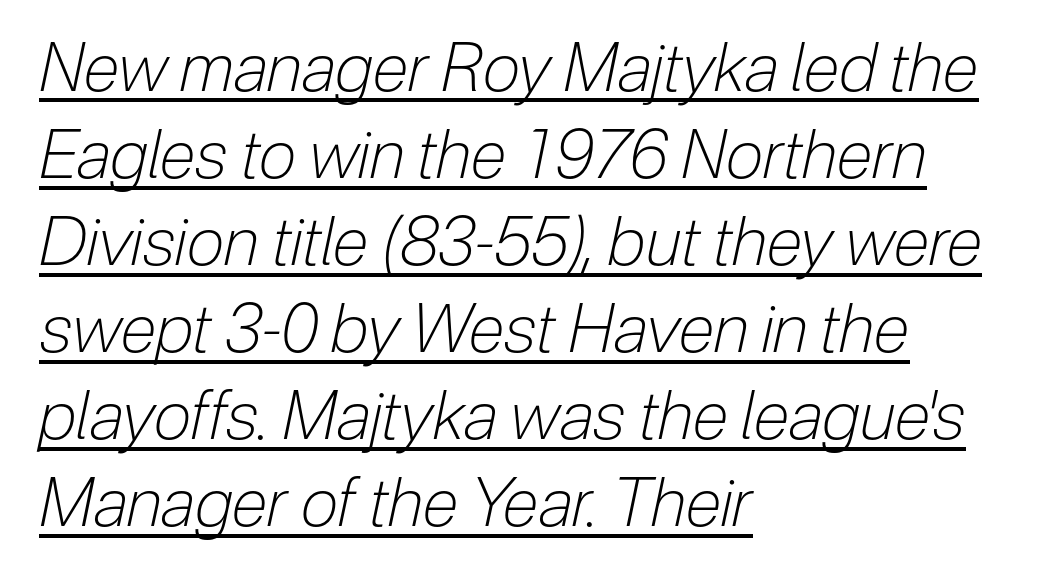
{"italic": "yes", "lean": "right", "slant_degrees": 12, "bold": "no", "weight": "light", "width": "condensed", "stroke_contrast": "low", "x_height": "medium", "monospaced": "no", "underline": "yes", "align": "left", "line_spacing": "normal", "line_spacing_ratio": 1.3, "letter_spacing": "normal", "letter_spacing_em": 0.0, "glyph_px": 67}
